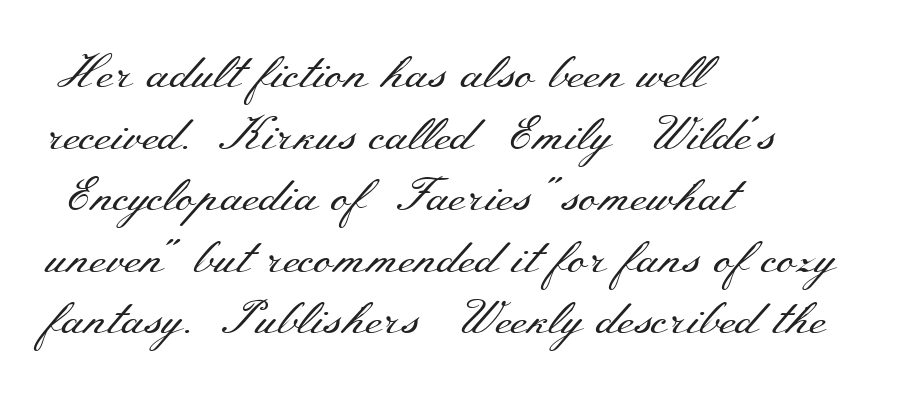
The leading is moderate, giving the passage an even texture. The tracking reads as untouched default to a designer's eye. Weight: not bold — regular or lighter. The rendering shows small feet on the letterforms — a serif design.
